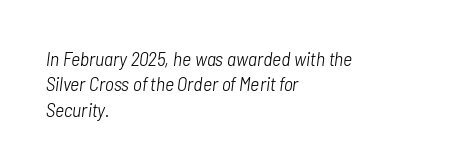
{"italic": "yes", "lean": "right", "slant_degrees": 7, "bold": "no", "underline": "no", "align": "left", "line_spacing": "normal", "line_spacing_ratio": 1.27, "letter_spacing": "normal", "letter_spacing_em": 0.0, "glyph_px": 20}
